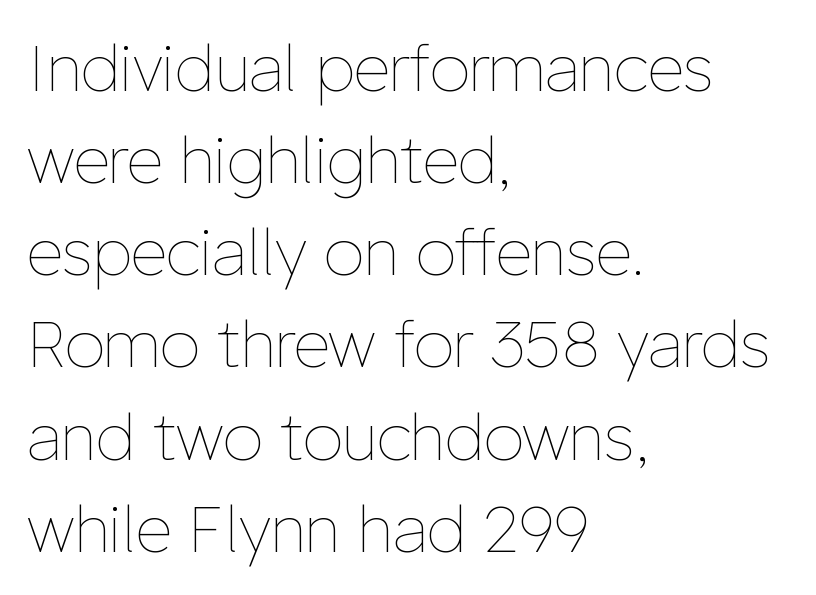
The passage shown is not bold in any degree. Check the space under the baseline: it is left empty. Which margin do the lines hug? The left one — the right edge is uneven. Vertically, the passage feels balanced, rows spaced as you'd expect.
